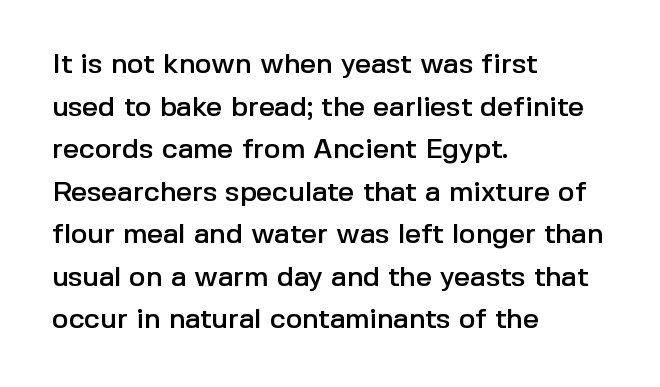
Stroke terminals: plain, sans-serif. Character widths vary here, with narrow letters taking less room than wide ones. These lines were composed using upright roman letters. Type without underlining. A classic flush-left, rag-right setting is used for this passage.
